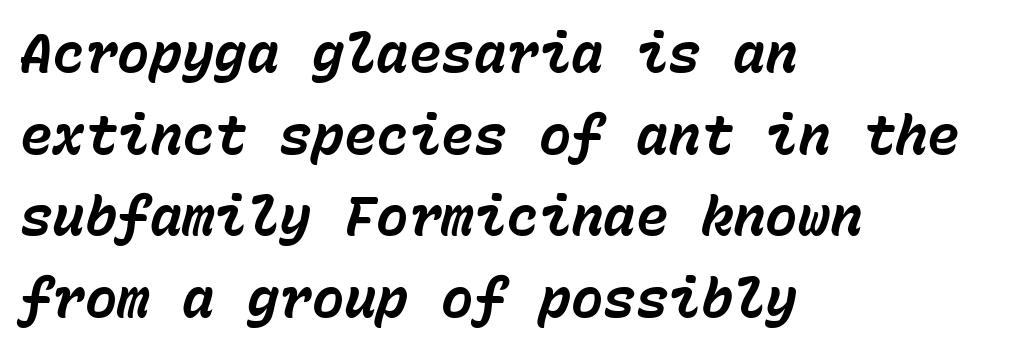
Q: Is the text bold? A: Yes.
Q: Is the text italic (slanted)? A: Yes, it leans right by about 15 degrees.
Q: Is the text underlined? A: No.
Q: How is the paragraph aligned? A: Left-aligned.
Q: Is the spacing between letters normal or unusually wide? A: Normal.
Q: Is the spacing between lines tight, normal or loose? A: Normal.
Q: Width (condensed, normal, or wide)? A: Normal.
Q: Stroke contrast? A: Low.
Q: x-height? A: Medium.
Q: Monospaced? A: Yes.
